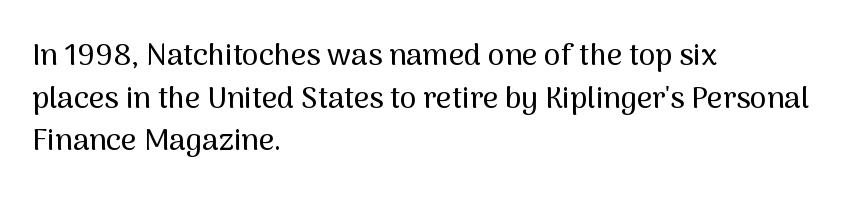
Q: Is the text italic (slanted)? A: No, it is upright.
Q: Is the typeface a serif or a sans-serif typeface? A: Sans-serif.
Q: Is the text underlined? A: No.
Q: How is the paragraph aligned? A: Left-aligned.
Q: Is the spacing between letters normal or unusually wide? A: Normal.
Q: Is the spacing between lines tight, normal or loose? A: Normal.
Q: Width (condensed, normal, or wide)? A: Normal.
Q: Stroke contrast? A: Medium.
Q: x-height? A: Medium.
Q: Monospaced? A: No.
